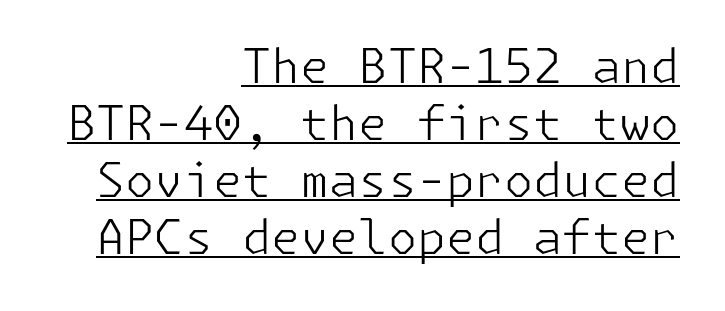
The type is set solid horizontally, with unmodified tracking. Is there an underline? Yes — a line sits under the letters. The lines are quadded right. This rendering employs a face without finishing strokes, i.e., a sans-serif. Each stroke keeps to a modest, everyday thickness or less.
